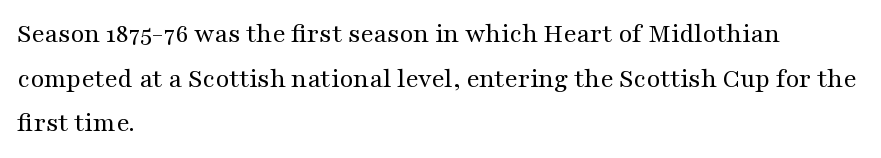
The letters stand straight up with perfectly vertical stems. The glyphs are unaccompanied by any horizontal stroke below them. Students, observe: this is what conventionally led text looks like. Notice how the passage keeps a crisp vertical edge on the left only.
